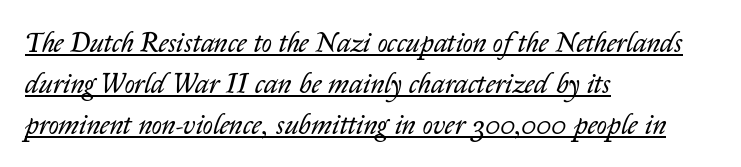
A normal amount of white space separates one row of letters from the next. Default kerning and tracking; the words read as compact shapes. Every row of glyphs begins at an identical x-position on the left. The characters are drawn with everyday or finer stroke widths. The passage shown is underscored from start to finish. These lines were composed using italics.
